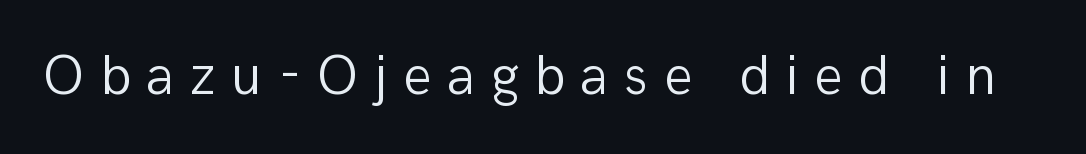
The image shows 57 px light sans-serif type, upright; set unusually wide letter spacing (+0.27 em), not underlined; low stroke contrast and a medium x-height.
